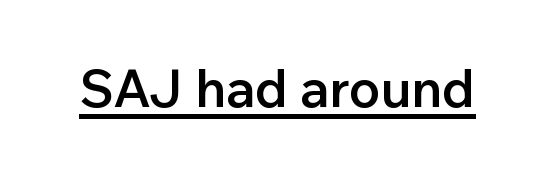
The image shows 52 px semibold sans-serif type, upright; set normal letter spacing, underlined; low stroke contrast and a medium x-height.
